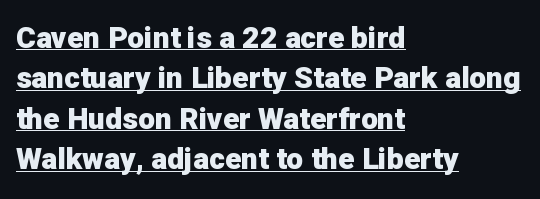
These lines sit exactly where default settings would place them. Each line of the rendering has a horizontal stroke beneath the glyphs. The horizontal fit of the characters is conventional and even. Unlike italic type, these characters show no tilt at all.
